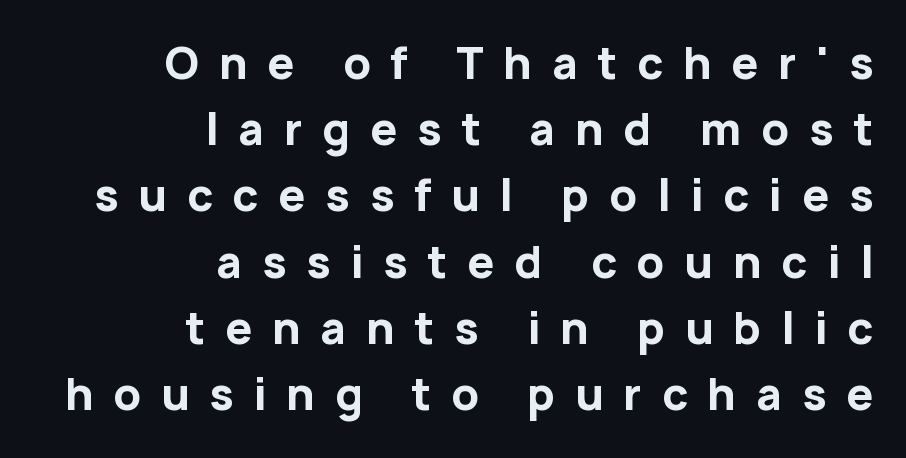
Just letters on the line, the space beneath them empty. The lines in this sample share a right terminus and differ only in where they begin. Is this a fixed-width face? No — the glyphs have proportional, varying widths. The glyphs in this specimen are sans serif. Interline gaps are of average width in this sample.
